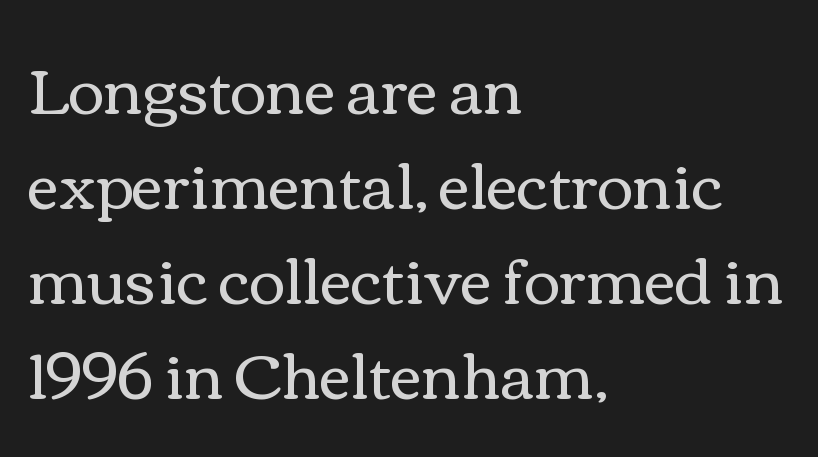
{"italic": "no", "bold": "no", "weight": "regular", "width": "wide", "x_height": "medium", "monospaced": "no", "underline": "no", "align": "left", "line_spacing": "normal", "line_spacing_ratio": 1.53, "letter_spacing": "normal", "letter_spacing_em": 0.0, "glyph_px": 62}
